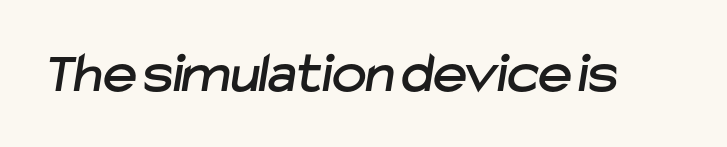
Q: Is the typeface a serif or a sans-serif typeface? A: Sans-serif.
Q: Is the text underlined? A: No.
Q: Is the spacing between letters normal or unusually wide? A: Normal.
Q: Width (condensed, normal, or wide)? A: Normal.
Q: Stroke contrast? A: Low.
Q: x-height? A: Medium.
Q: Monospaced? A: No.
